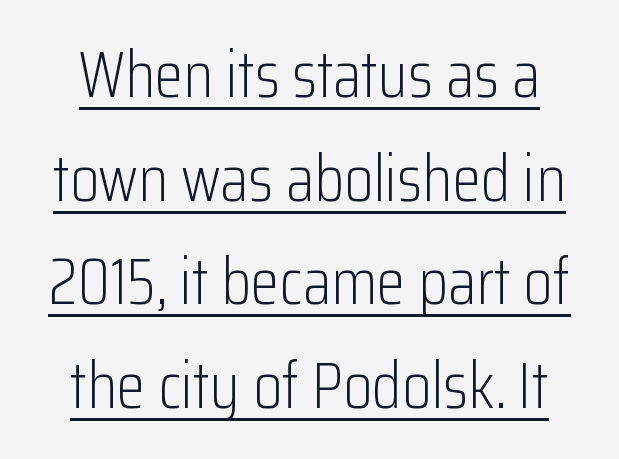
The strokes are not fattened; the text isn't bold. Proportional: the letters do not fall into vertical columns. Letter spacing: default. A continuous stroke trails under the words, as in a hyperlink.
